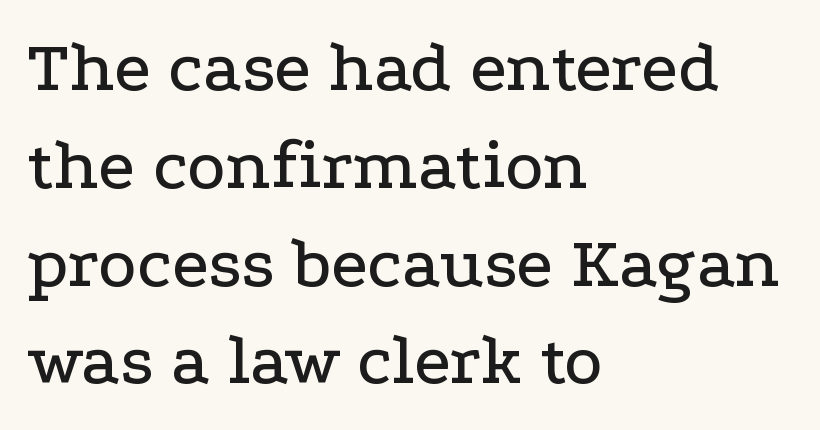
The image shows 73 px wide serif type, upright; set left-aligned, normal line spacing (1.34x), normal letter spacing, not underlined; low stroke contrast and a medium x-height.
